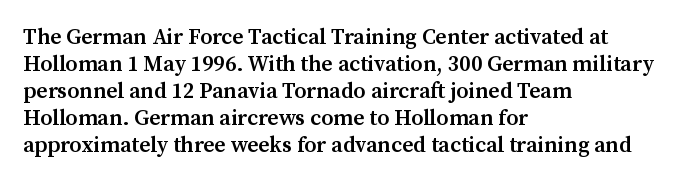
The image shows 22 px text type, upright; set left-aligned, line spacing 1.23x, normal letter spacing, not underlined.
